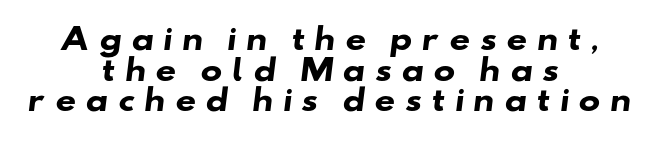
The passage shown is emphatically bold. Is this a sans? Yes — the strokes have no serifs. The rendering uses natural spacing where letterforms have individual widths. Display-style spreading of the glyphs; the letterfit is very open.
